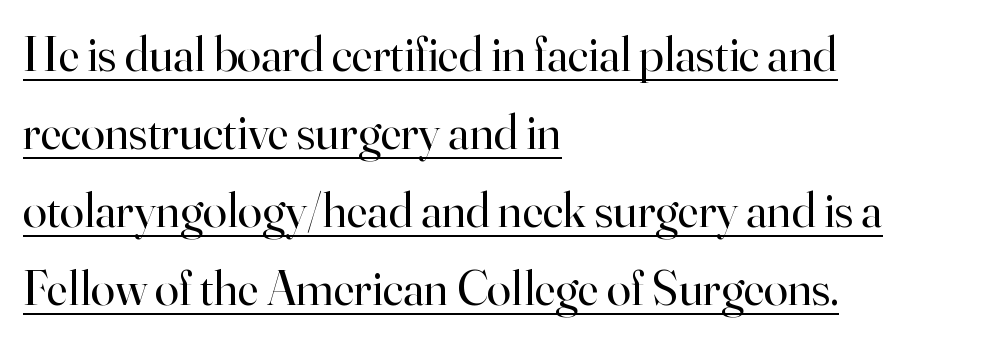
Q: Is the text bold? A: No.
Q: Is the text italic (slanted)? A: No, it is upright.
Q: Is the typeface a serif or a sans-serif typeface? A: Serif.
Q: Is the text underlined? A: Yes.
Q: How is the paragraph aligned? A: Left-aligned.
Q: Is the spacing between letters normal or unusually wide? A: Normal.
Q: Is the spacing between lines tight, normal or loose? A: Normal.
Q: Width (condensed, normal, or wide)? A: Normal.
Q: Stroke contrast? A: High.
Q: x-height? A: Small.
Q: Monospaced? A: No.
